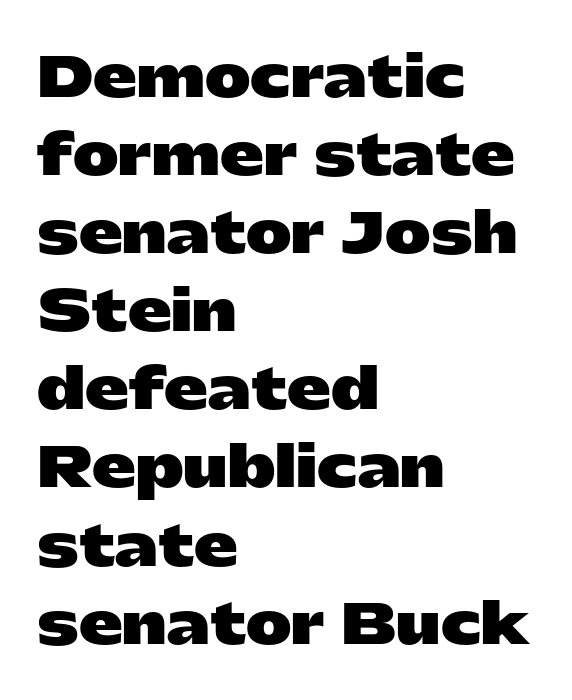
Q: Is the text bold? A: Yes.
Q: Is the text italic (slanted)? A: No, it is upright.
Q: Is the typeface a serif or a sans-serif typeface? A: Sans-serif.
Q: Is the text underlined? A: No.
Q: How is the paragraph aligned? A: Left-aligned.
Q: Is the spacing between letters normal or unusually wide? A: Normal.
Q: Is the spacing between lines tight, normal or loose? A: Normal.
Q: Width (condensed, normal, or wide)? A: Wide.
Q: Stroke contrast? A: Low.
Q: x-height? A: Medium.
Q: Monospaced? A: No.
